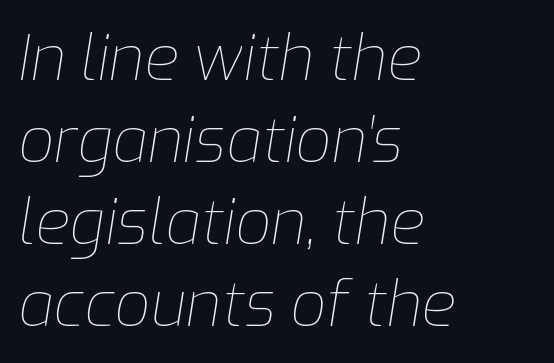
Vertical spacing — default. Counters stay open thanks to moderate or lighter strokes. Compared with a centered layout, this one pins lines to the left instead. Each row of text sits above clean, open space. Default kerning and tracking; the words read as compact shapes. The passage shown is typed in a proportional face where columns would drift.
